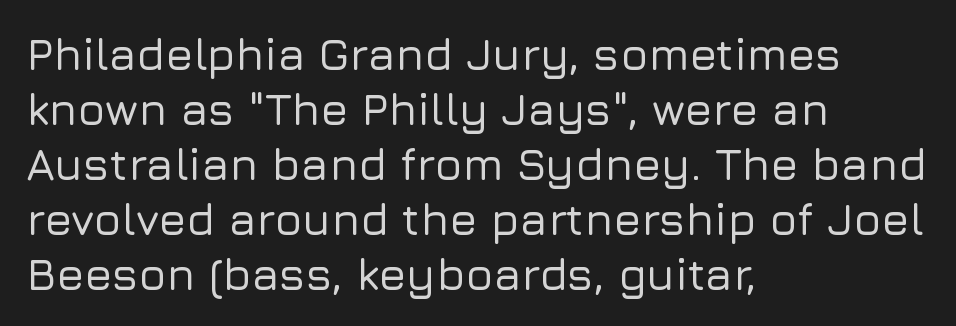
The image shows 45 px sans-serif type, upright; set left-aligned, line spacing 1.22x, normal letter spacing, not underlined; low stroke contrast and a medium x-height.
